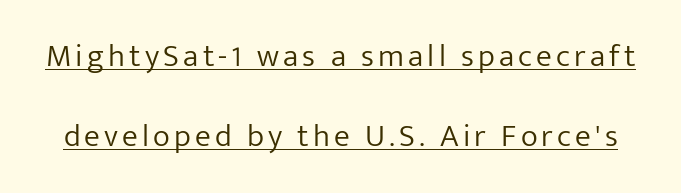
{"serif": "no", "italic": "no", "bold": "no", "weight": "light", "width": "normal", "stroke_contrast": "low", "x_height": "medium", "monospaced": "no", "underline": "yes", "line_spacing": "loose", "line_spacing_ratio": 2.49, "glyph_px": 32}
